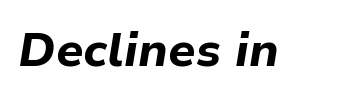
{"italic": "yes", "lean": "right", "slant_degrees": 9, "bold": "yes", "weight": "bold", "width": "normal", "stroke_contrast": "low", "x_height": "medium", "monospaced": "no", "underline": "no", "letter_spacing": "normal", "letter_spacing_em": 0.0, "glyph_px": 47}
